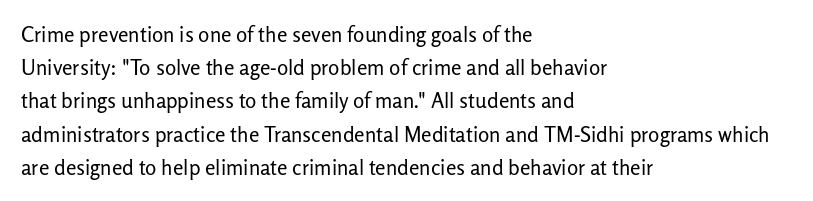
Q: Is the text bold? A: No.
Q: Is the text italic (slanted)? A: No, it is upright.
Q: Is the text underlined? A: No.
Q: How is the paragraph aligned? A: Left-aligned.
Q: Is the spacing between letters normal or unusually wide? A: Normal.
Q: Is the spacing between lines tight, normal or loose? A: Normal.
